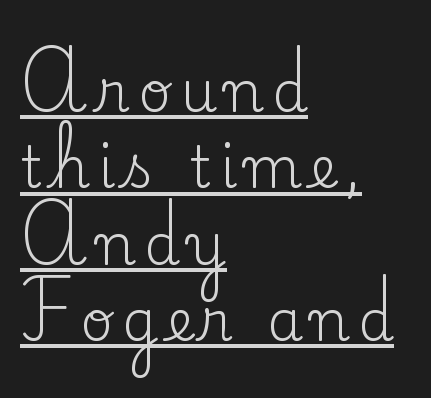
{"italic": "no", "bold": "no", "weight": "regular", "width": "normal", "stroke_contrast": "low", "x_height": "small", "monospaced": "no", "underline": "yes", "align": "left", "line_spacing": "normal", "line_spacing_ratio": 1.34, "glyph_px": 57}
